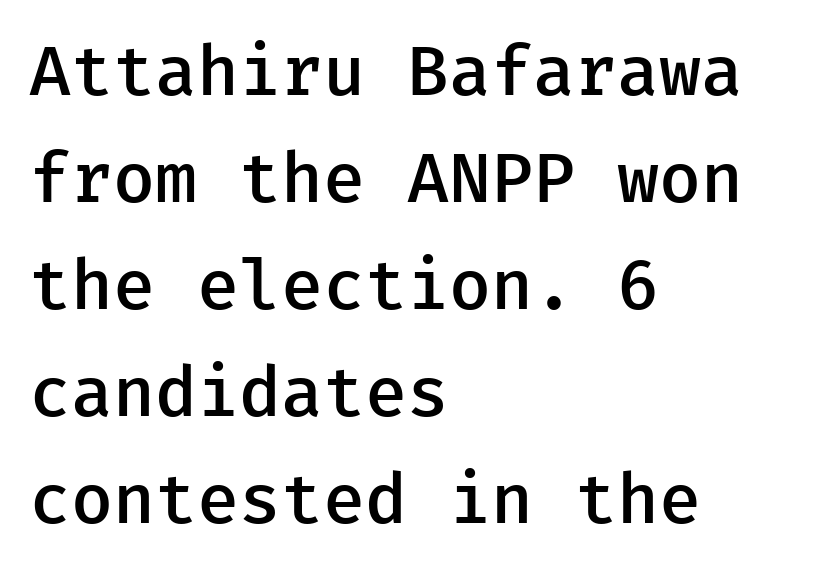
The image shows 70 px semibold sans-serif type, upright; set left-aligned, normal line spacing (1.53x), normal letter spacing, not underlined; low stroke contrast and a medium x-height.
